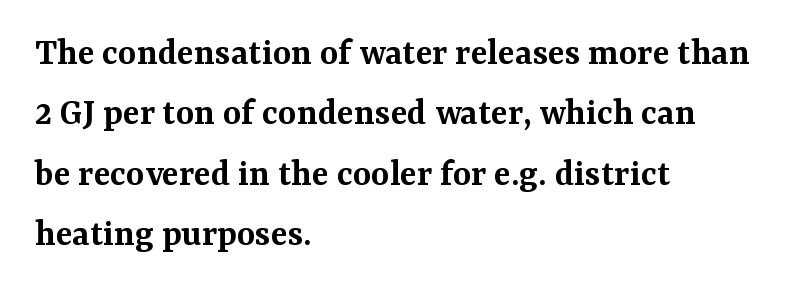
A typesetter would call this proportional, since set widths differ per character. Each new line begins a customary step beneath the previous one. A typesetter would call this zero additional tracking. The designer went with a serif here, giving each stem small feet. Unlike italic type, these characters show no tilt at all.
